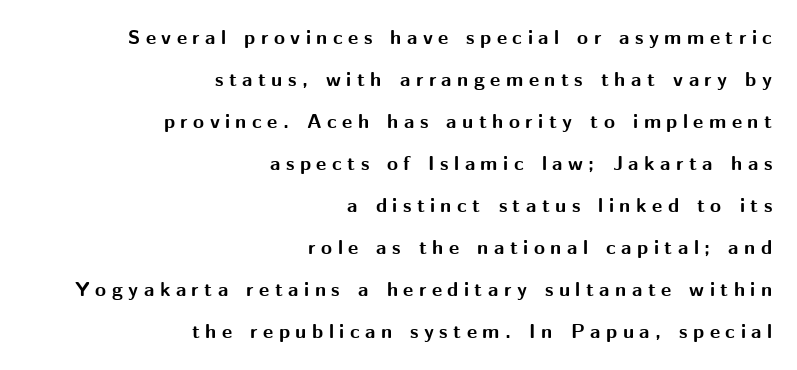
The image shows 20 px bold type, upright; set right-aligned, loose line spacing (2.1x), unusually wide letter spacing (+0.27 em), not underlined.
